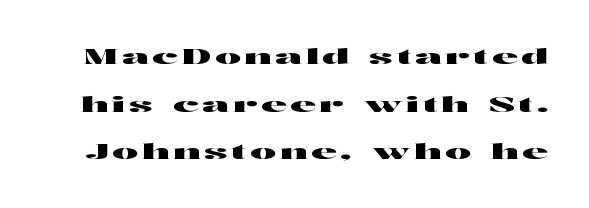
{"italic": "no", "underline": "no", "line_spacing": "loose", "line_spacing_ratio": 2.16, "glyph_px": 22}
